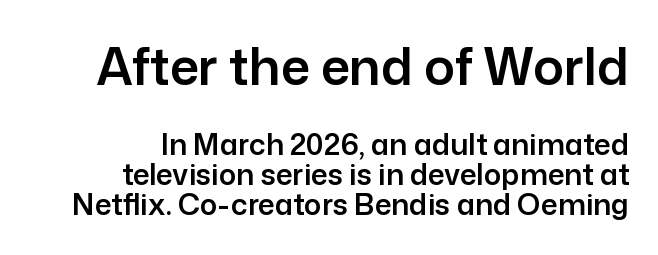
The image shows 51 px sans-serif type, upright; set right-aligned, tight line spacing (1.04x), normal letter spacing, not underlined; the first (top) block is 1.76x larger; low stroke contrast and a medium x-height.
